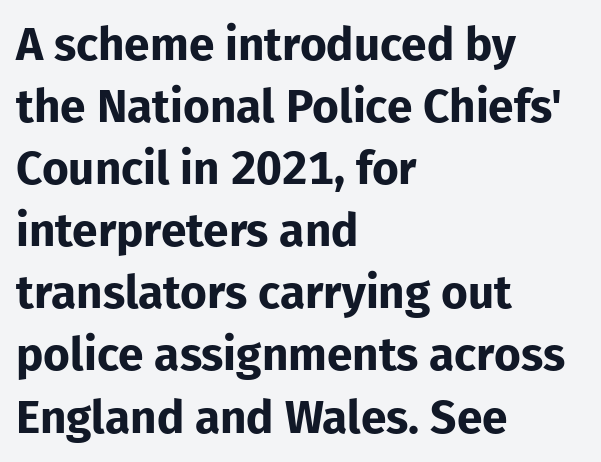
Q: Is the text bold? A: Yes.
Q: Is the text italic (slanted)? A: No, it is upright.
Q: Is the typeface a serif or a sans-serif typeface? A: Sans-serif.
Q: Is the text underlined? A: No.
Q: How is the paragraph aligned? A: Left-aligned.
Q: Is the spacing between letters normal or unusually wide? A: Normal.
Q: Is the spacing between lines tight, normal or loose? A: Normal.
Q: Width (condensed, normal, or wide)? A: Normal.
Q: Stroke contrast? A: Low.
Q: x-height? A: Medium.
Q: Monospaced? A: No.
